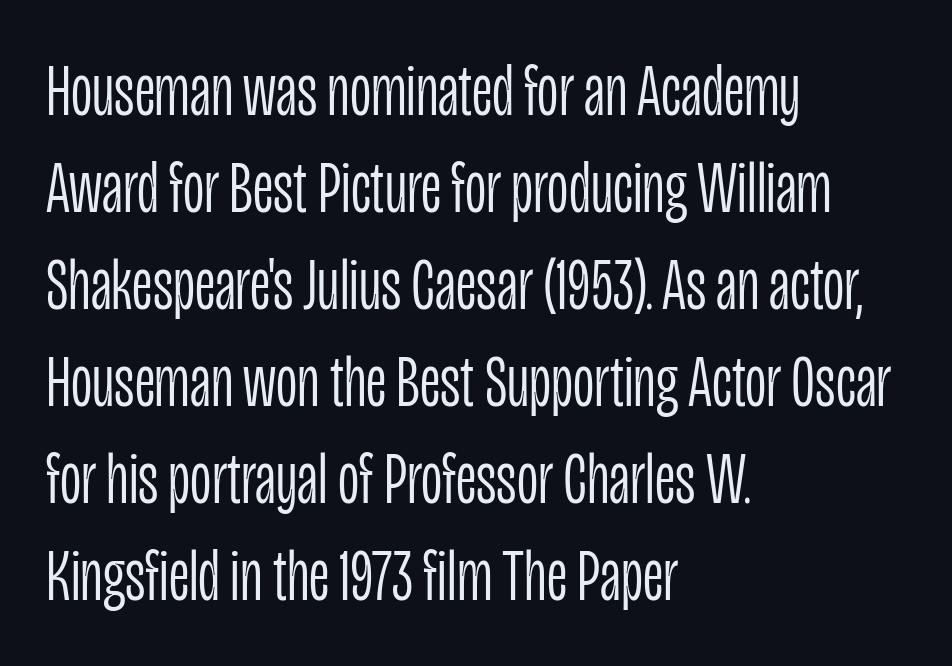
{"serif": "no", "italic": "no", "bold": "no", "weight": "light", "width": "condensed", "stroke_contrast": "low", "x_height": "large", "monospaced": "no", "underline": "no", "align": "left", "line_spacing": "normal", "line_spacing_ratio": 1.31, "letter_spacing": "normal", "letter_spacing_em": 0.0, "glyph_px": 74}
